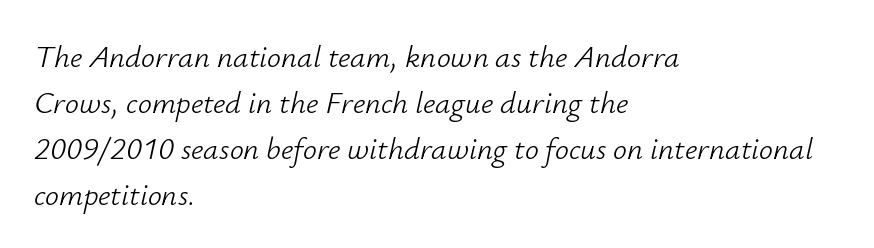
The image shows 31 px light type, italic (leaning right); set left-aligned, normal line spacing (1.48x), normal letter spacing, not underlined; low stroke contrast and a small x-height.
